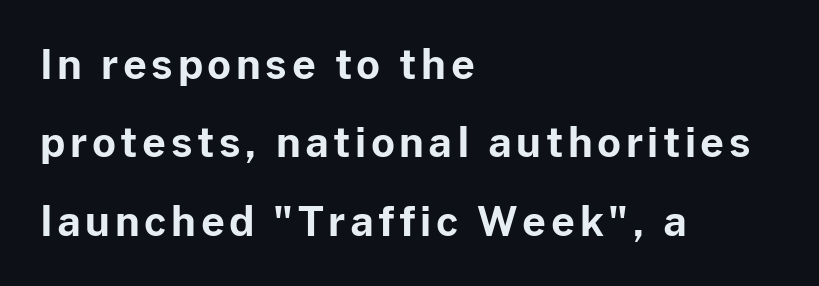
No italicization has been applied; the sample stays upright. Grotesque or geometric, the face here clearly has no serifs. Leading is clearly above the norm, producing a sparse column. The passage shown is not underscored anywhere. Character widths vary here, with narrow letters taking less room than wide ones. Line beginnings align vertically; line endings do not.
